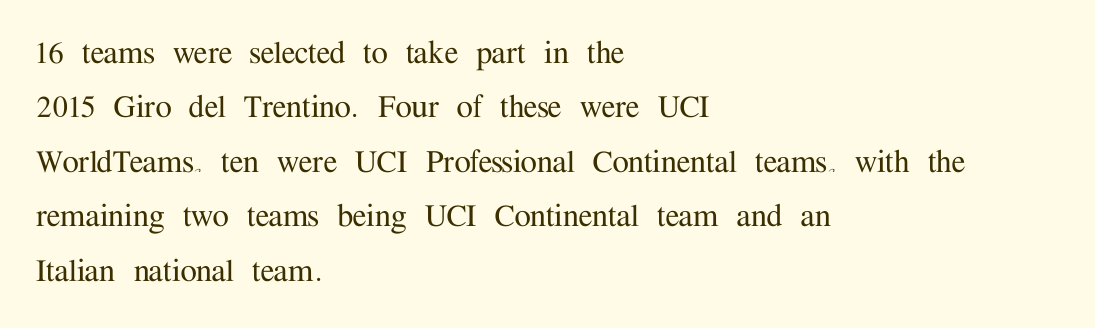
Proportional: the letters do not fall into vertical columns. A roman cut, with each character standing at attention. A serif font was chosen for this passage. Caption: multi-line text, flush left, ragged right. Check the space under the baseline: it is left empty. Does the leading feel generous? No, just average.
